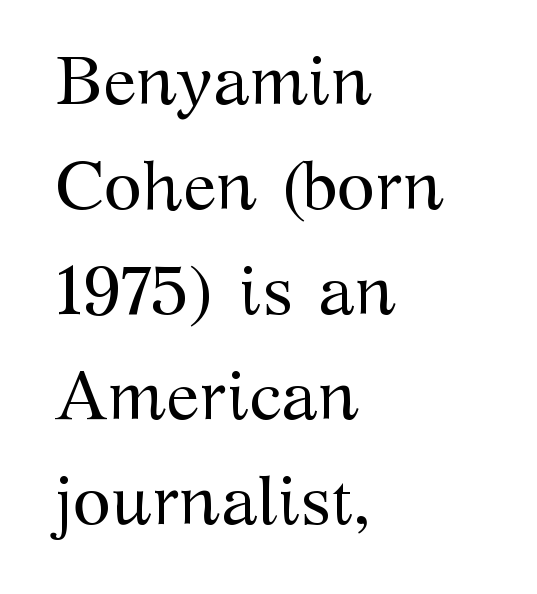
{"serif": "yes", "italic": "no", "bold": "no", "weight": "regular", "width": "normal", "stroke_contrast": "medium", "x_height": "medium", "monospaced": "no", "underline": "no", "align": "left", "line_spacing": "normal", "line_spacing_ratio": 1.52, "letter_spacing": "normal", "letter_spacing_em": 0.0, "glyph_px": 69}
